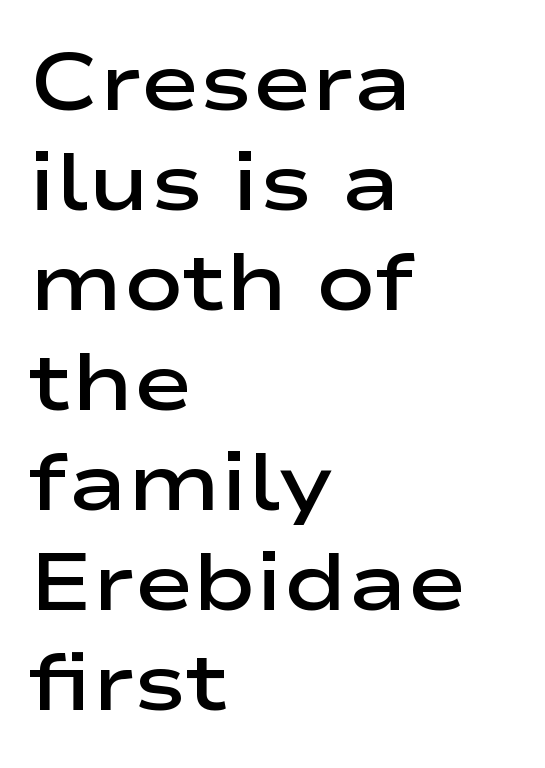
{"serif": "no", "italic": "no", "bold": "semi", "weight": "semibold", "width": "wide", "stroke_contrast": "low", "x_height": "medium", "monospaced": "no", "underline": "no", "align": "left", "line_spacing": "normal", "line_spacing_ratio": 1.25, "letter_spacing": "normal", "letter_spacing_em": 0.0, "glyph_px": 80}
